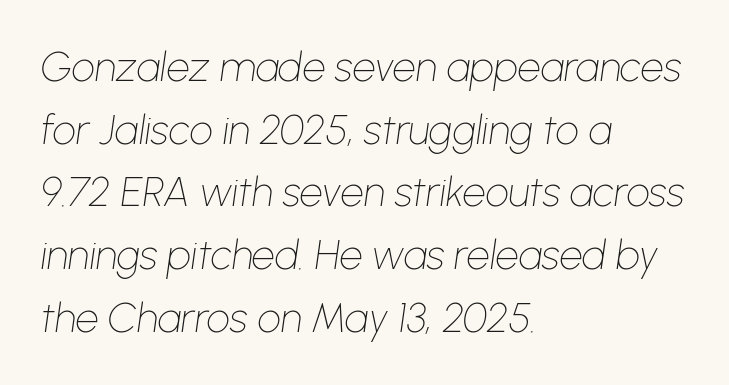
Q: Is the text bold? A: No.
Q: Is the text italic (slanted)? A: Yes, it leans right by about 8 degrees.
Q: Is the text underlined? A: No.
Q: How is the paragraph aligned? A: Left-aligned.
Q: Is the spacing between letters normal or unusually wide? A: Normal.
Q: Is the spacing between lines tight, normal or loose? A: Normal.
Q: Width (condensed, normal, or wide)? A: Normal.
Q: Stroke contrast? A: Low.
Q: x-height? A: Medium.
Q: Monospaced? A: No.
